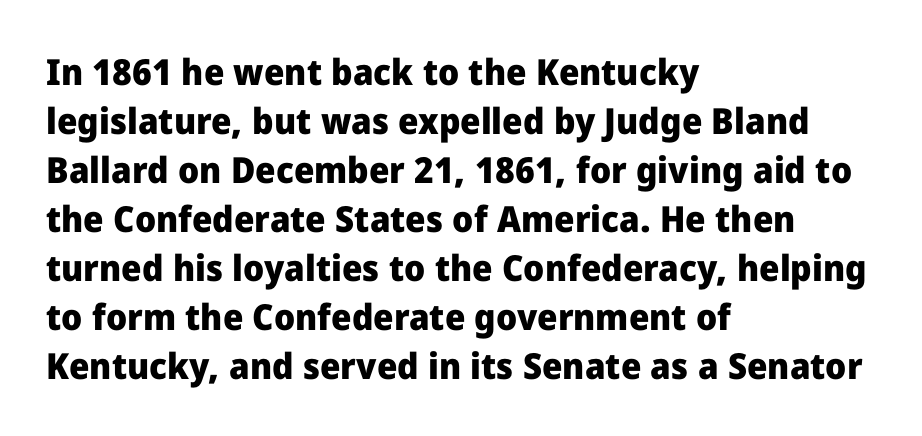
The image shows 36 px heavy sans-serif type, upright; set left-aligned, normal line spacing (1.36x), normal letter spacing, not underlined; low stroke contrast and a medium x-height.
